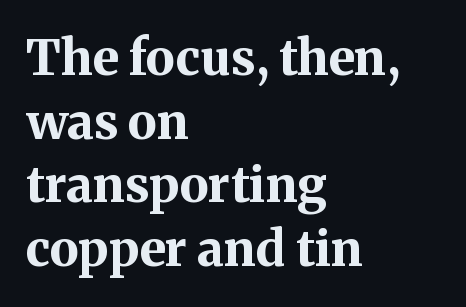
The image shows 49 px bold serif type, upright; set left-aligned, normal line spacing (1.3x), normal letter spacing, not underlined; medium stroke contrast and a medium x-height.
